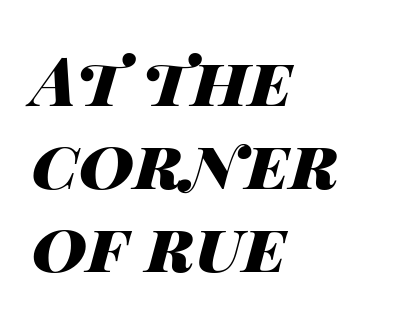
Horizontally, the lines are justified to the leading edge only. Is this a fixed-width face? No — the glyphs have proportional, varying widths. The words here are not underlined. Nothing unusual about the tracking: characters are spaced as the font intends. Posture: slanted. The characters look thick and weighty, a clear bold.
